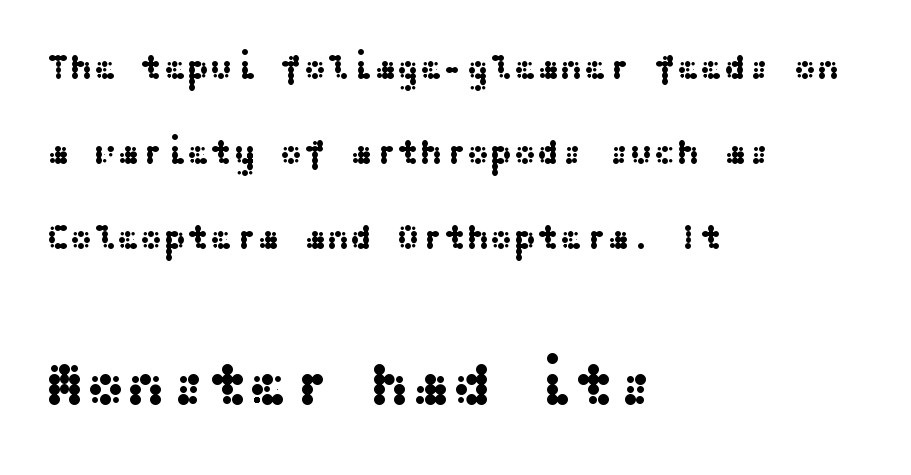
Q: Is the text italic (slanted)? A: No, it is upright.
Q: Is the typeface a serif or a sans-serif typeface? A: Sans-serif.
Q: Is the text underlined? A: No.
Q: How is the paragraph aligned? A: Left-aligned.
Q: Is the spacing between letters normal or unusually wide? A: Normal.
Q: Is the spacing between lines tight, normal or loose? A: Loose.
Q: Which block of text is set in a larger size, the first (top) or the second (bottom)? A: The second (bottom) one.
Q: Width (condensed, normal, or wide)? A: Wide.
Q: Stroke contrast? A: Medium.
Q: x-height? A: Medium.
